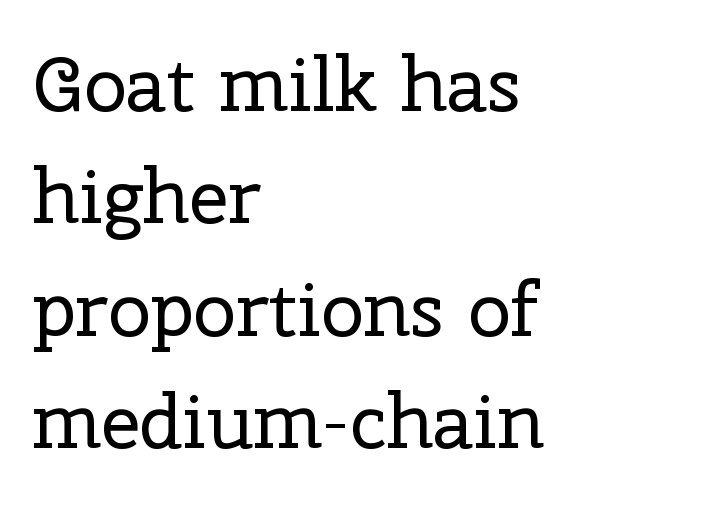
The image shows 77 px regular-weight serif type, upright; set left-aligned, normal line spacing (1.46x), normal letter spacing, not underlined; low stroke contrast and a medium x-height.
